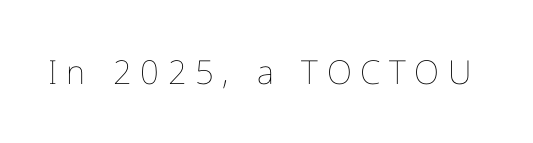
The image shows 33 px thin type, upright; set unusually wide letter spacing (+0.26 em), not underlined; low stroke contrast and a medium x-height.
